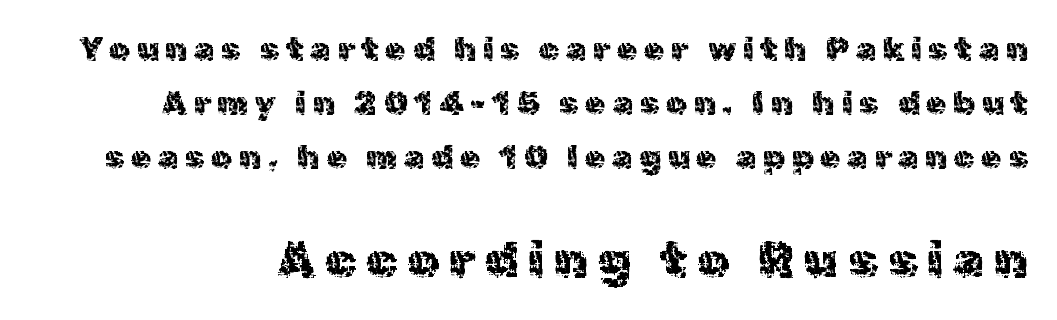
A roman cut, with each character standing at attention. Lines of text with bare space underneath. The face used here is proportionally spaced, like ordinary book or web type. This layout puts the modest block above and the oversized block below.
